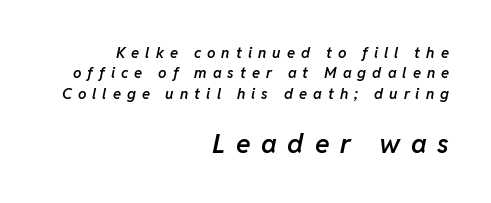
The whole block is typeset with a tilt. What weight is shown? A semibold, between regular and bold. Horizontal alignment here is rightward, an uncommon choice for prose. Someone cranked the tracking dial way up on this one.
